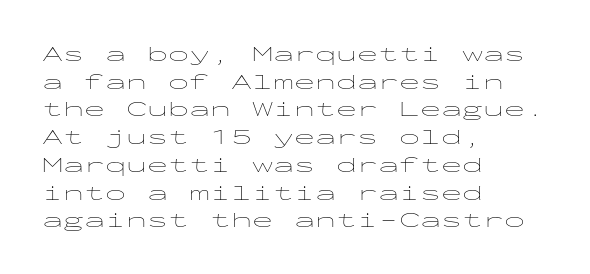
{"italic": "no", "bold": "no", "underline": "no", "align": "left", "line_spacing": "normal", "line_spacing_ratio": 1.32, "letter_spacing": "normal", "letter_spacing_em": 0.0, "glyph_px": 21}
